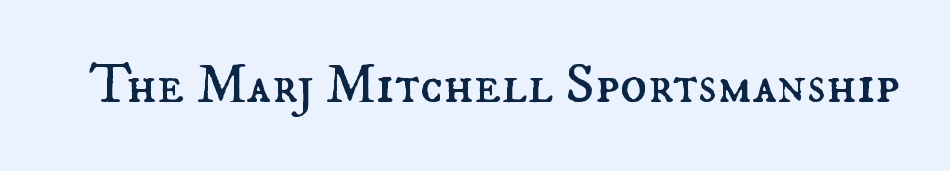
The image shows 56 px regular-weight type, upright; set normal letter spacing, not underlined; medium stroke contrast and a small x-height.
